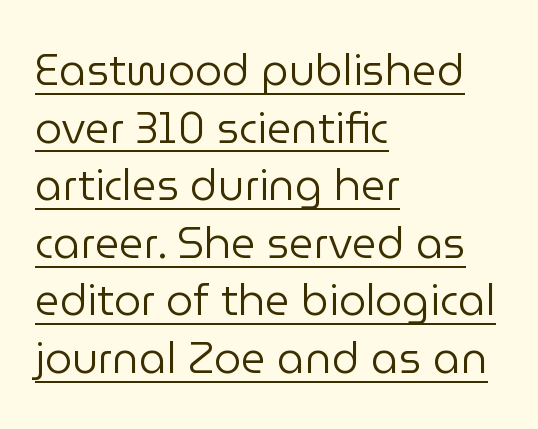
These lines keep a tight, regular rhythm from letter to letter. Line beginnings align vertically; line endings do not. Check the space under the baseline: a stroke is drawn there. The specimen reads as upright at a glance.
